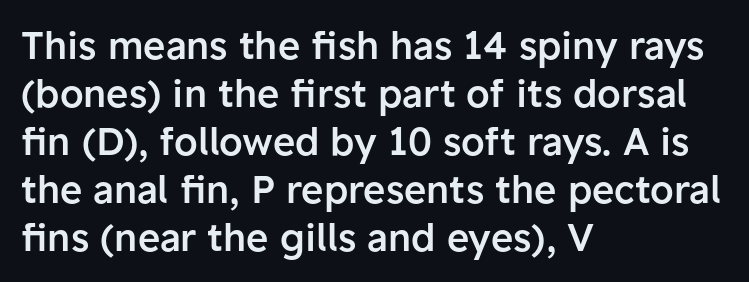
{"serif": "no", "italic": "no", "bold": "semi", "weight": "semibold", "width": "normal", "stroke_contrast": "low", "x_height": "medium", "monospaced": "no", "underline": "no", "align": "left", "line_spacing": "normal", "line_spacing_ratio": 1.26, "letter_spacing": "normal", "letter_spacing_em": 0.0, "glyph_px": 38}
